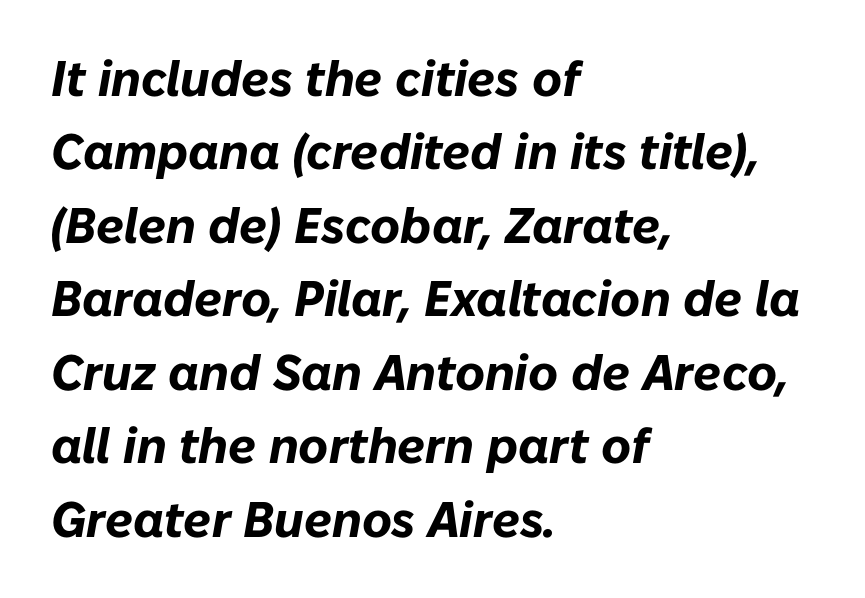
The image shows 50 px bold type, italic (leaning right); set left-aligned, normal line spacing (1.47x), normal letter spacing, not underlined; low stroke contrast and a medium x-height.
